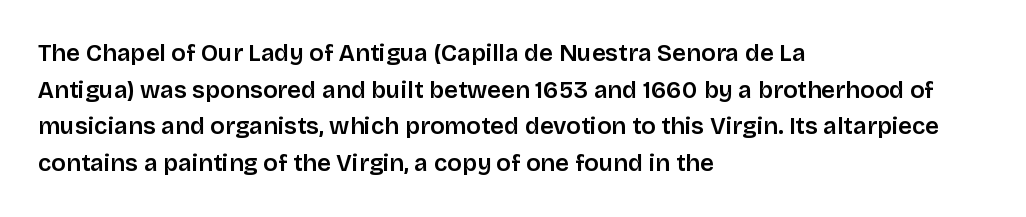
{"italic": "no", "bold": "semi", "underline": "no", "align": "left", "line_spacing": "normal", "line_spacing_ratio": 1.53, "letter_spacing": "normal", "letter_spacing_em": 0.0, "glyph_px": 24}
